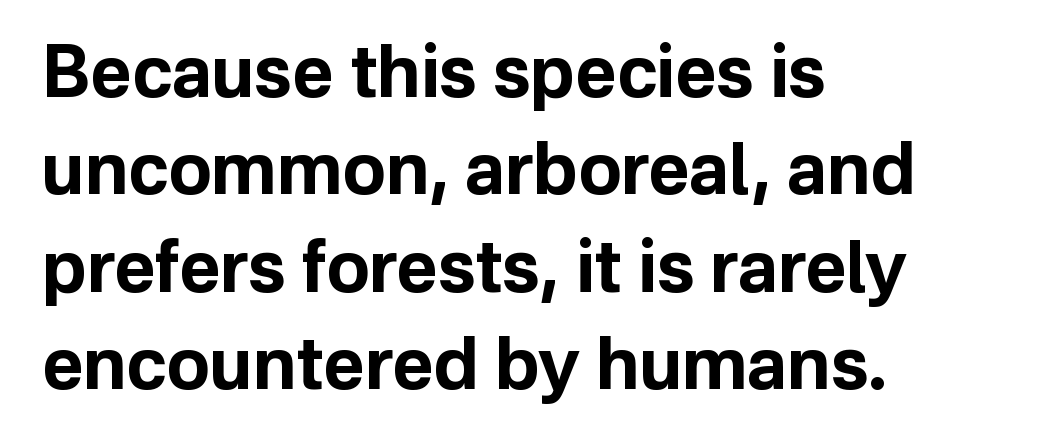
Q: Is the text bold? A: Yes.
Q: Is the text italic (slanted)? A: No, it is upright.
Q: Is the typeface a serif or a sans-serif typeface? A: Sans-serif.
Q: Is the text underlined? A: No.
Q: How is the paragraph aligned? A: Left-aligned.
Q: Is the spacing between letters normal or unusually wide? A: Normal.
Q: Is the spacing between lines tight, normal or loose? A: Normal.
Q: Width (condensed, normal, or wide)? A: Normal.
Q: Stroke contrast? A: Low.
Q: x-height? A: Medium.
Q: Monospaced? A: No.
